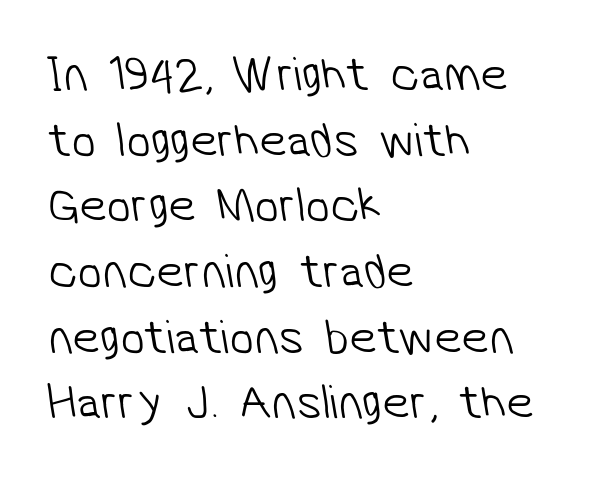
The image shows 49 px light sans-serif type; set left-aligned, normal line spacing (1.34x), normal letter spacing, not underlined; low stroke contrast and a medium x-height.
